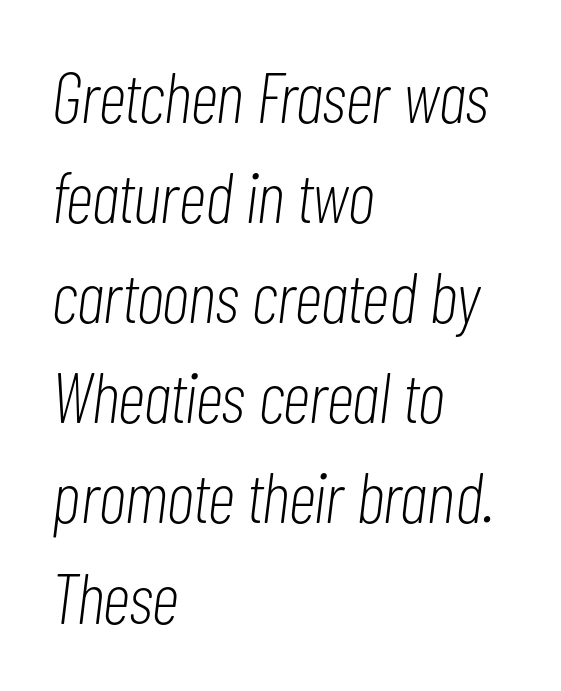
{"italic": "yes", "lean": "right", "slant_degrees": 7, "bold": "no", "weight": "light", "width": "condensed", "stroke_contrast": "low", "x_height": "medium", "monospaced": "no", "underline": "no", "align": "left", "line_spacing": "normal", "line_spacing_ratio": 1.41, "letter_spacing": "normal", "letter_spacing_em": 0.0, "glyph_px": 71}
